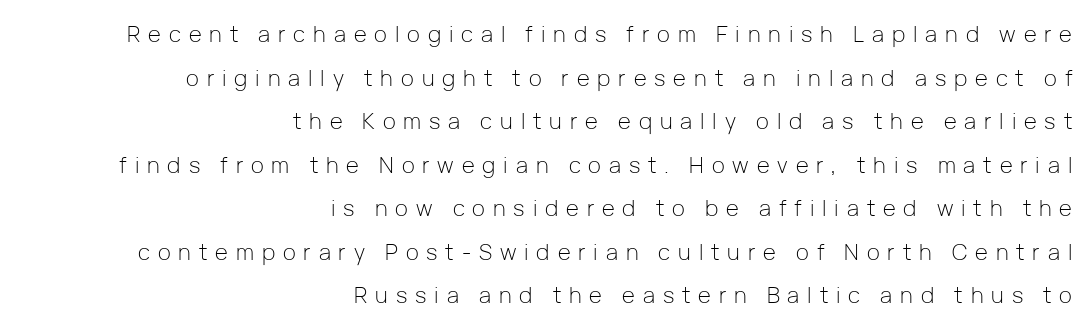
The image shows 22 px text type, upright; set right-aligned, loose line spacing (1.98x), unusually wide letter spacing (+0.36 em), not underlined.
